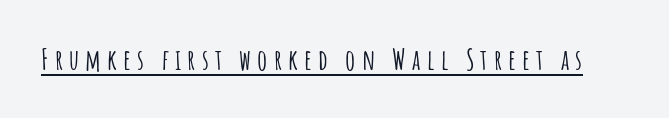
{"serif": "no", "italic": "no", "width": "condensed", "stroke_contrast": "low", "x_height": "large", "monospaced": "no", "underline": "yes", "letter_spacing": "wide", "letter_spacing_em": 0.22, "glyph_px": 28}
